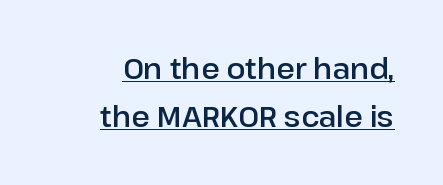
The image shows 28 px sans-serif type, upright; set line spacing 1.71x, normal letter spacing, underlined; low stroke contrast and a medium x-height.
